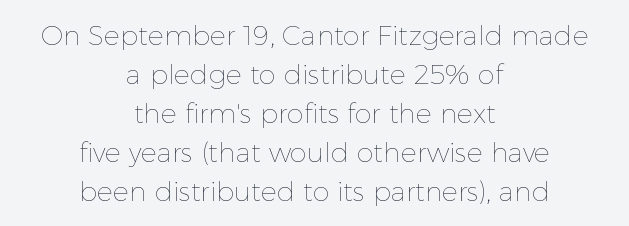
{"italic": "no", "bold": "no", "underline": "no", "align": "center", "line_spacing": "normal", "line_spacing_ratio": 1.44, "letter_spacing": "normal", "letter_spacing_em": 0.0, "glyph_px": 27}
